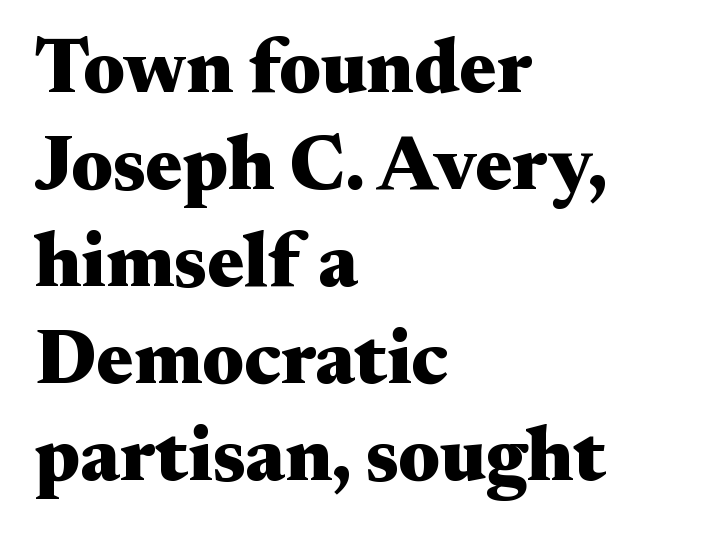
{"serif": "yes", "italic": "no", "bold": "yes", "weight": "heavy", "width": "wide", "stroke_contrast": "medium", "x_height": "small", "monospaced": "no", "underline": "no", "align": "left", "line_spacing": "normal", "line_spacing_ratio": 1.26, "letter_spacing": "normal", "letter_spacing_em": 0.0, "glyph_px": 77}
